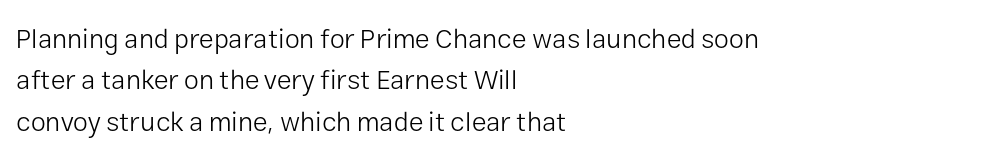
Q: Is the text bold? A: No.
Q: Is the text italic (slanted)? A: No, it is upright.
Q: Is the text underlined? A: No.
Q: How is the paragraph aligned? A: Left-aligned.
Q: Is the spacing between letters normal or unusually wide? A: Normal.
Q: Is the spacing between lines tight, normal or loose? A: Normal.
